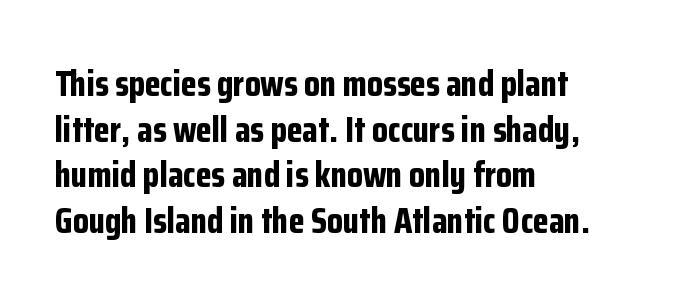
{"serif": "no", "italic": "no", "bold": "yes", "weight": "bold", "width": "condensed", "stroke_contrast": "low", "x_height": "medium", "monospaced": "no", "underline": "no", "align": "left", "line_spacing": "normal", "line_spacing_ratio": 1.27, "letter_spacing": "normal", "letter_spacing_em": 0.0, "glyph_px": 36}
